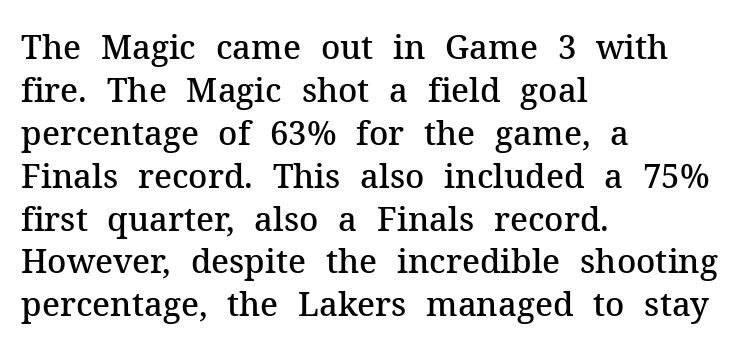
Q: Is the text bold? A: Semi-bold.
Q: Is the text italic (slanted)? A: No, it is upright.
Q: Is the typeface a serif or a sans-serif typeface? A: Serif.
Q: Is the text underlined? A: No.
Q: How is the paragraph aligned? A: Left-aligned.
Q: Is the spacing between letters normal or unusually wide? A: Normal.
Q: Is the spacing between lines tight, normal or loose? A: Normal.
Q: Width (condensed, normal, or wide)? A: Normal.
Q: Stroke contrast? A: Medium.
Q: x-height? A: Medium.
Q: Monospaced? A: No.
